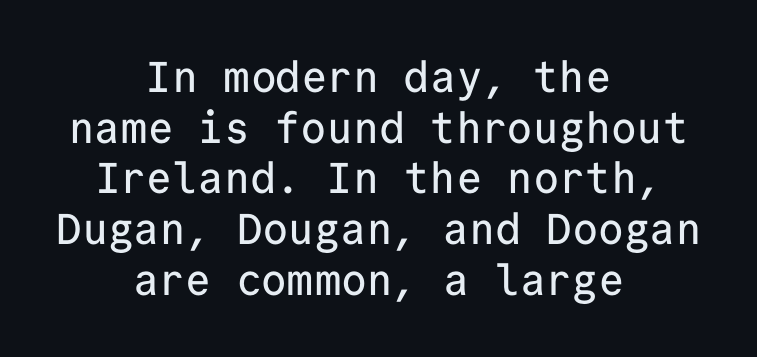
{"serif": "no", "italic": "no", "width": "normal", "stroke_contrast": "low", "x_height": "medium", "monospaced": "yes", "underline": "no", "align": "center", "line_spacing_ratio": 1.18, "letter_spacing": "normal", "letter_spacing_em": 0.0, "glyph_px": 43}
